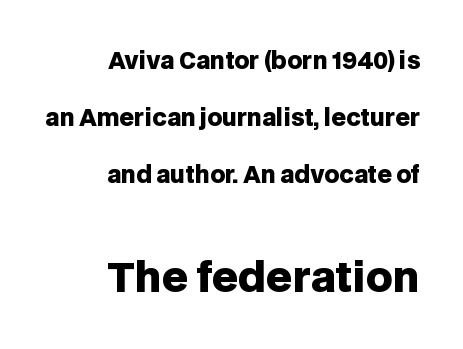
{"serif": "no", "italic": "no", "bold": "yes", "weight": "heavy", "width": "normal", "stroke_contrast": "low", "x_height": "large", "monospaced": "no", "underline": "no", "align": "right", "line_spacing": "loose", "line_spacing_ratio": 2.47, "letter_spacing": "normal", "letter_spacing_em": 0.0, "larger_block": "second", "size_ratio": 1.78, "glyph_px": 41}
